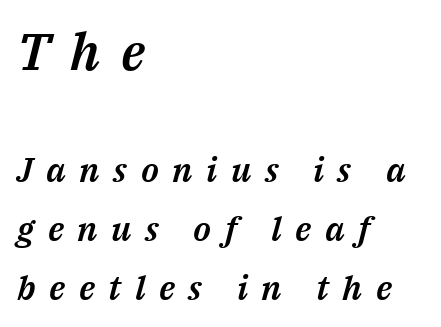
{"italic": "yes", "lean": "right", "slant_degrees": 14, "width": "normal", "stroke_contrast": "medium", "x_height": "medium", "monospaced": "no", "underline": "no", "align": "left", "line_spacing_ratio": 1.74, "letter_spacing": "wide", "letter_spacing_em": 0.4, "larger_block": "first", "size_ratio": 1.5, "glyph_px": 51}
